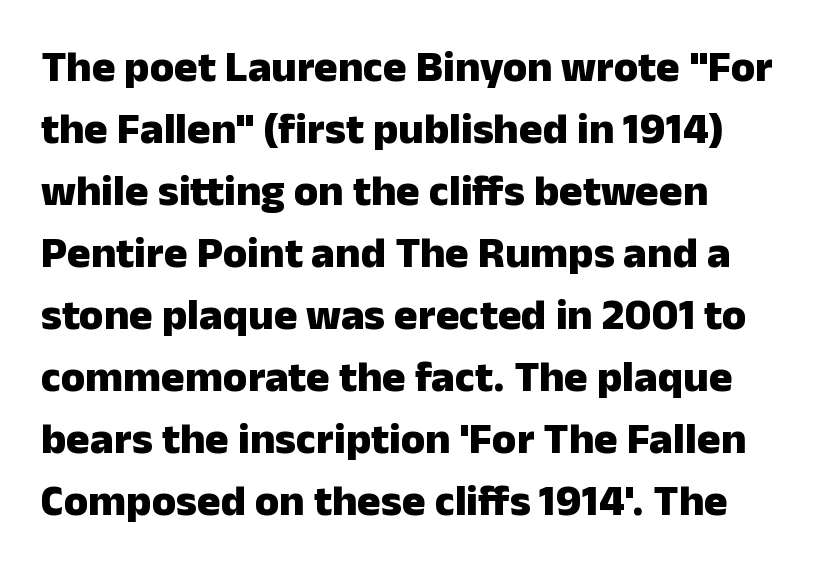
Q: Is the text bold? A: Yes.
Q: Is the text italic (slanted)? A: No, it is upright.
Q: Is the typeface a serif or a sans-serif typeface? A: Sans-serif.
Q: Is the text underlined? A: No.
Q: Is the spacing between letters normal or unusually wide? A: Normal.
Q: Is the spacing between lines tight, normal or loose? A: Normal.
Q: Width (condensed, normal, or wide)? A: Normal.
Q: Stroke contrast? A: Low.
Q: x-height? A: Medium.
Q: Monospaced? A: No.
